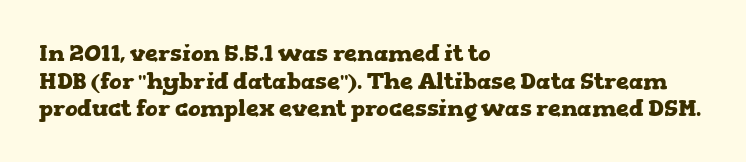
The letters stand upright; this is a roman face. Each word holds together tightly as a unit, with standard inter-letter gaps. Underline: absent. Notice how thick the strokes are: this is what a full bold looks like. The setting favours the left margin, as ordinary paragraphs usually do.
